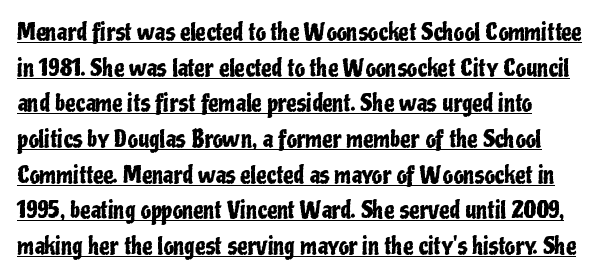
{"italic": "no", "underline": "yes", "line_spacing": "normal", "line_spacing_ratio": 1.55, "letter_spacing": "normal", "letter_spacing_em": 0.0, "glyph_px": 23}
